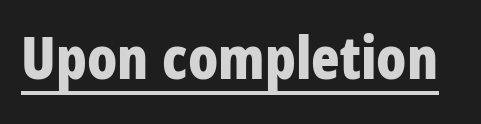
Compared with an ordinary text face, these strokes are far heavier — a full bold. Standard letterfit; no display-style spreading of the glyphs. Designer's note — italics off, roman on. The text was rendered using a sans face with plain stroke endings. Has an underline been added? It has.
